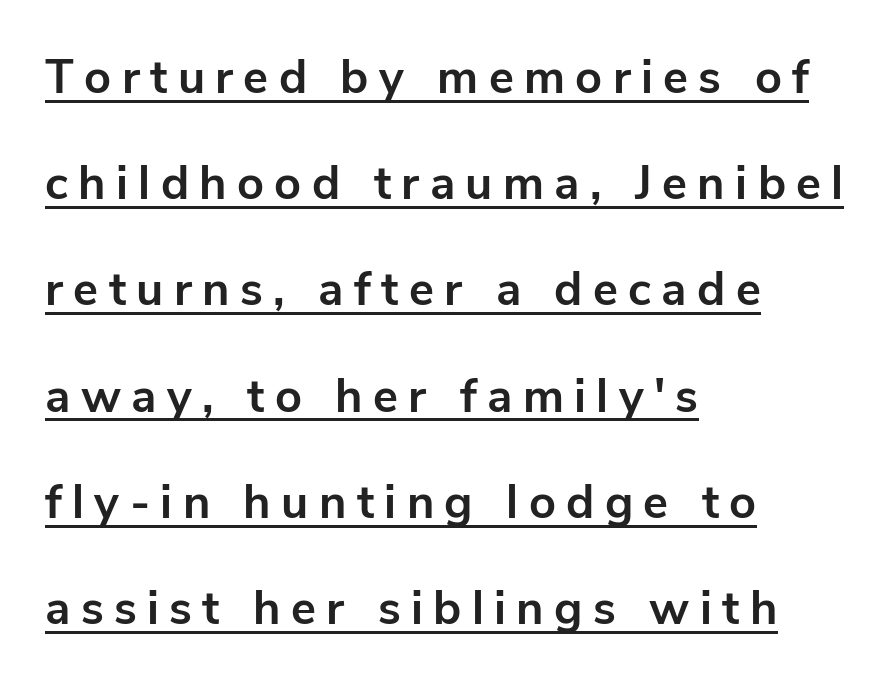
{"serif": "no", "italic": "no", "bold": "yes", "weight": "bold", "width": "normal", "stroke_contrast": "low", "x_height": "medium", "monospaced": "no", "underline": "yes", "align": "left", "line_spacing": "loose", "line_spacing_ratio": 2.26, "letter_spacing": "wide", "letter_spacing_em": 0.22, "glyph_px": 47}
